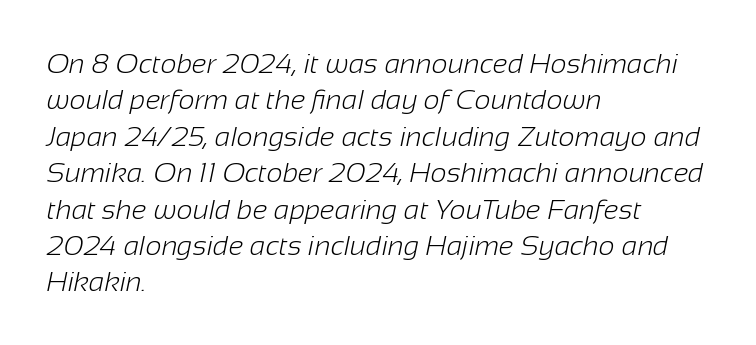
{"serif": "no", "bold": "no", "weight": "light", "width": "normal", "stroke_contrast": "low", "x_height": "medium", "monospaced": "no", "underline": "no", "align": "left", "line_spacing": "normal", "line_spacing_ratio": 1.3, "letter_spacing": "normal", "letter_spacing_em": 0.0, "glyph_px": 28}
